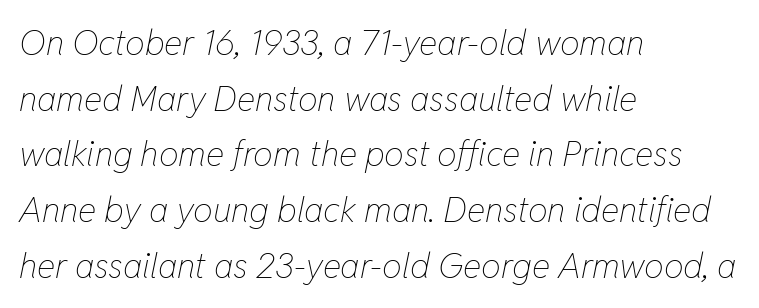
{"italic": "yes", "lean": "right", "slant_degrees": 11, "bold": "no", "weight": "thin", "width": "condensed", "stroke_contrast": "low", "x_height": "medium", "monospaced": "no", "underline": "no", "align": "left", "line_spacing": "normal", "line_spacing_ratio": 1.59, "letter_spacing": "normal", "letter_spacing_em": 0.0, "glyph_px": 35}
